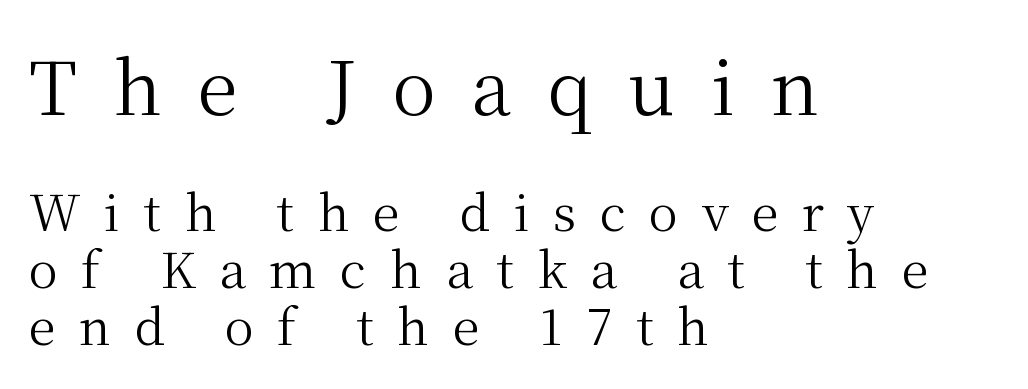
Posture: straight, roman, zero tilt. Here the designer chose a conventional face with non-uniform glyph widths. To sum up the face: it has serifs. This layout puts the oversized block above and the modest block below.
